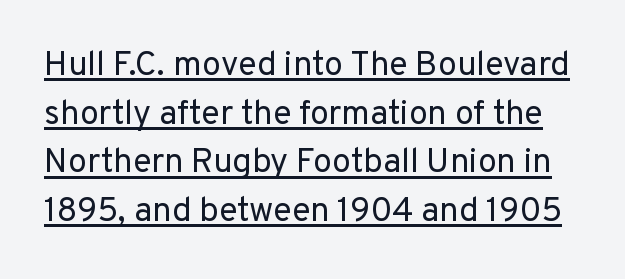
Q: Is the text bold? A: No.
Q: Is the text italic (slanted)? A: No, it is upright.
Q: Is the typeface a serif or a sans-serif typeface? A: Sans-serif.
Q: Is the text underlined? A: Yes.
Q: Is the spacing between letters normal or unusually wide? A: Normal.
Q: Is the spacing between lines tight, normal or loose? A: Normal.
Q: Width (condensed, normal, or wide)? A: Normal.
Q: Stroke contrast? A: Low.
Q: x-height? A: Medium.
Q: Monospaced? A: No.
